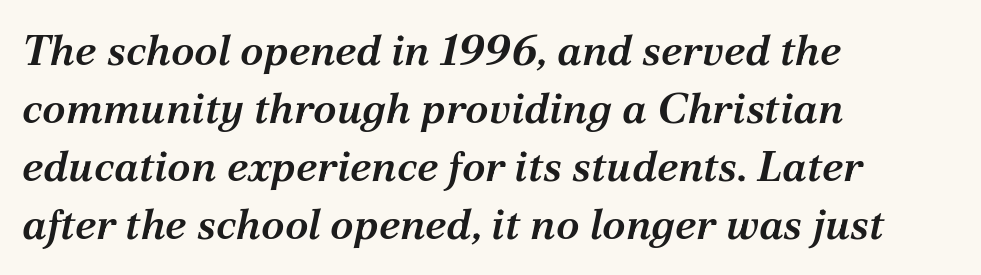
Q: Is the text bold? A: Semi-bold.
Q: Is the text italic (slanted)? A: Yes, it leans right by about 12 degrees.
Q: Is the typeface a serif or a sans-serif typeface? A: Serif.
Q: Is the text underlined? A: No.
Q: How is the paragraph aligned? A: Left-aligned.
Q: Is the spacing between letters normal or unusually wide? A: Normal.
Q: Is the spacing between lines tight, normal or loose? A: Normal.
Q: Width (condensed, normal, or wide)? A: Normal.
Q: Stroke contrast? A: Medium.
Q: x-height? A: Medium.
Q: Monospaced? A: No.
